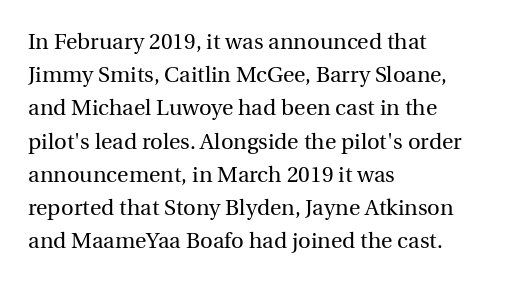
Q: Is the text bold? A: No.
Q: Is the text italic (slanted)? A: No, it is upright.
Q: Is the text underlined? A: No.
Q: How is the paragraph aligned? A: Left-aligned.
Q: Is the spacing between letters normal or unusually wide? A: Normal.
Q: Is the spacing between lines tight, normal or loose? A: Normal.
